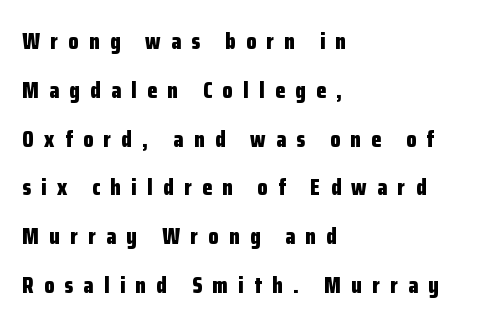
The image shows 23 px bold type, upright; set left-aligned, loose line spacing (2.12x), unusually wide letter spacing (+0.45 em), not underlined.
